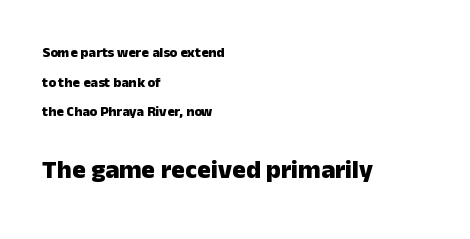
Caption: upper text group reduced, lower text group enlarged. Is the letter spacing exaggerated? No — it looks like the ordinary default. Emphasis by weight is at full strength: bold. No word sits above an underline. All the whitespace from short lines collects on the right. Designer's note — italics off, roman on.
